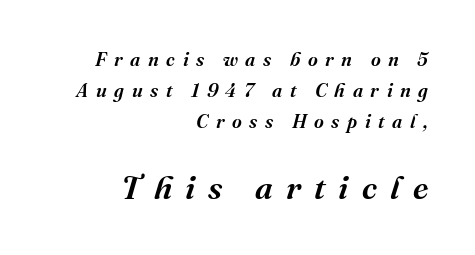
{"serif": "yes", "italic": "yes", "lean": "right", "slant_degrees": 16, "width": "normal", "stroke_contrast": "medium", "x_height": "medium", "monospaced": "no", "underline": "no", "align": "right", "line_spacing": "normal", "line_spacing_ratio": 1.62, "letter_spacing": "wide", "letter_spacing_em": 0.4, "larger_block": "second", "size_ratio": 1.74, "glyph_px": 33}
